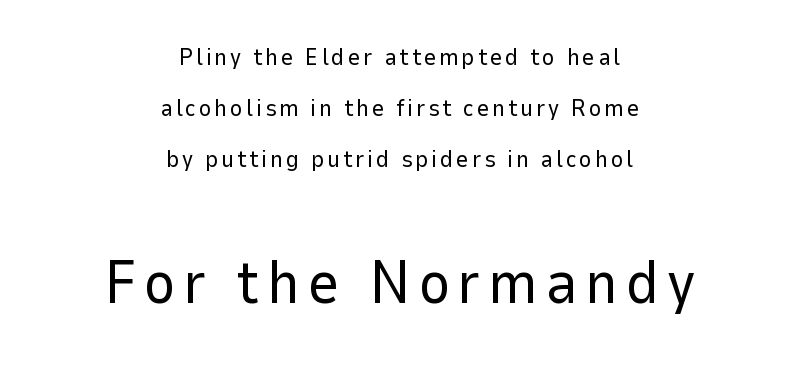
Q: Is the text bold? A: No.
Q: Is the text italic (slanted)? A: No, it is upright.
Q: Is the typeface a serif or a sans-serif typeface? A: Sans-serif.
Q: Is the text underlined? A: No.
Q: How is the paragraph aligned? A: Centered.
Q: Is the spacing between lines tight, normal or loose? A: Loose.
Q: Which block of text is set in a larger size, the first (top) or the second (bottom)? A: The second (bottom) one.
Q: Width (condensed, normal, or wide)? A: Normal.
Q: Stroke contrast? A: Low.
Q: x-height? A: Medium.
Q: Monospaced? A: No.
